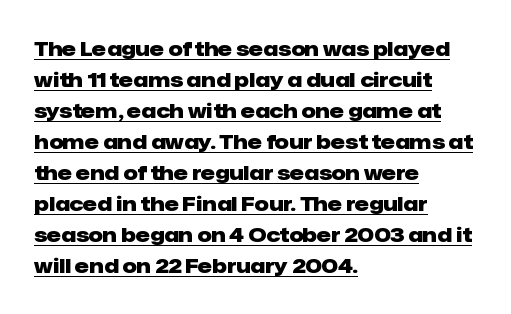
Typeset ragged right — the left edge is the straight one. Ascenders rise straight up at ninety degrees. Somebody hit Ctrl+U on this one — the words are underlined. On the weight axis this lands at bold, roughly 700. Nobody touched the tracking dial on this one.
